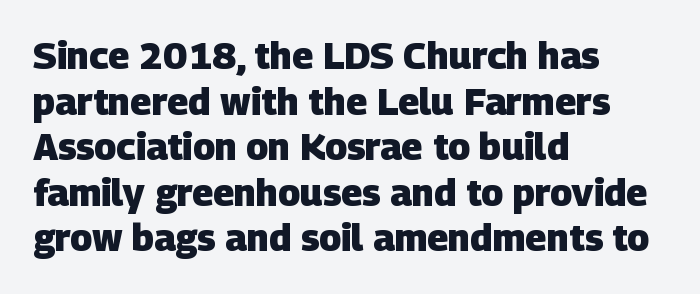
The letterforms sit shoulder to shoulder at normal distance. The font family rendered here belongs to the sans-serif group. The rag falls on the right side of this text block. Is the type bold? Yes — the strokes are clearly thick and heavy. A clean baseline with only descenders dipping below it.
